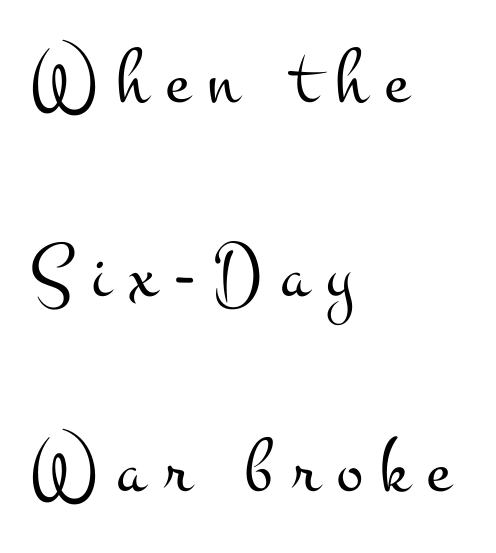
A classic flush-left, rag-right setting is used for this passage. To sum up the face: it has serifs. Anything drawn beneath the words? Only blank space. Vertically, the passage feels expansive, rows floating well apart.
